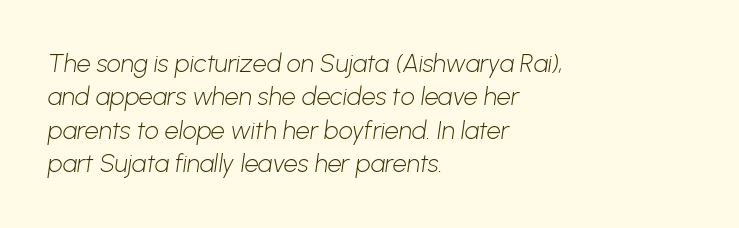
Heaviness? Minimal to ordinary, like unemphasized prose. The rendering keeps characters at their native spacing. Lines of text with bare space underneath. A student would call this left alignment; a typographer would say flush left, rag right. Evenly set lines give the paragraph a standard silhouette.
